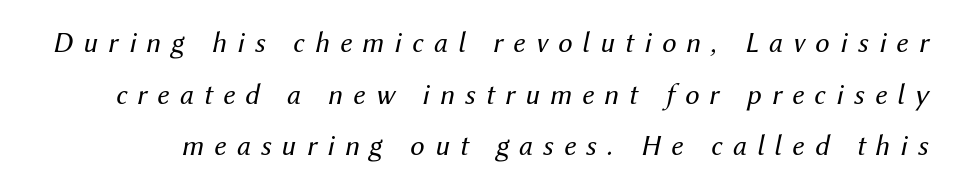
Q: Is the text bold? A: No.
Q: Is the text italic (slanted)? A: Yes, it leans right by about 12 degrees.
Q: Is the text underlined? A: No.
Q: Is the spacing between letters normal or unusually wide? A: Unusually wide.
Q: Width (condensed, normal, or wide)? A: Normal.
Q: Stroke contrast? A: Medium.
Q: x-height? A: Medium.
Q: Monospaced? A: No.
